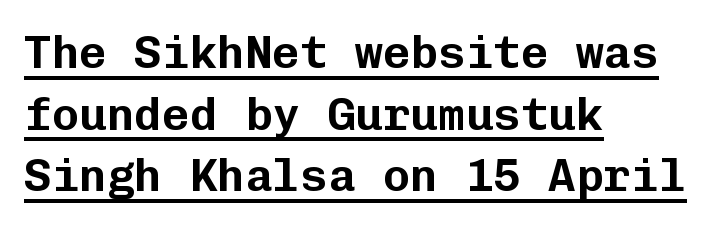
Vertical spacing — default. Italic? Not at all — the glyphs are vertical. All the whitespace from short lines collects on the right. Note the uniform advance width — an 'i' takes as much space as an 'm'. Default kerning and tracking; the words read as compact shapes.
